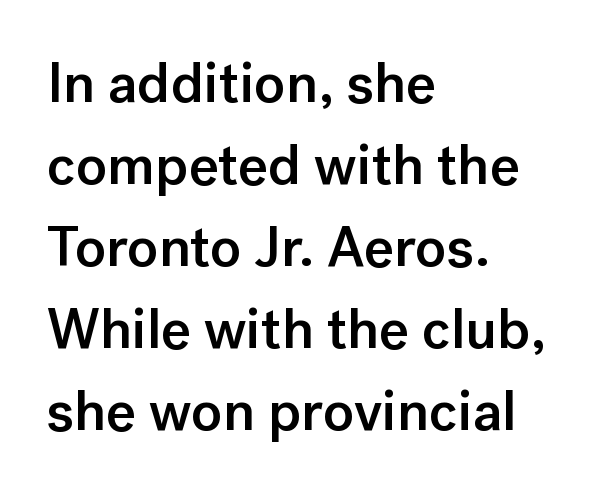
Q: Is the text bold? A: Semi-bold.
Q: Is the text italic (slanted)? A: No, it is upright.
Q: Is the typeface a serif or a sans-serif typeface? A: Sans-serif.
Q: Is the text underlined? A: No.
Q: How is the paragraph aligned? A: Left-aligned.
Q: Is the spacing between letters normal or unusually wide? A: Normal.
Q: Is the spacing between lines tight, normal or loose? A: Normal.
Q: Width (condensed, normal, or wide)? A: Normal.
Q: Stroke contrast? A: Low.
Q: x-height? A: Medium.
Q: Monospaced? A: No.
